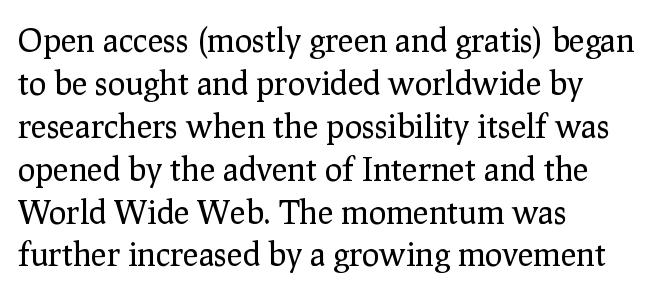
{"serif": "yes", "italic": "no", "bold": "no", "weight": "regular", "width": "normal", "stroke_contrast": "low", "x_height": "medium", "monospaced": "no", "underline": "no", "align": "left", "line_spacing": "normal", "line_spacing_ratio": 1.3, "letter_spacing": "normal", "letter_spacing_em": 0.0, "glyph_px": 33}
